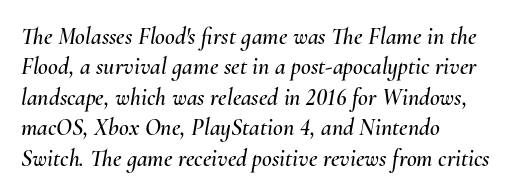
The image shows 24 px text type, italic (leaning right); set left-aligned, normal line spacing (1.27x), normal letter spacing, not underlined.
